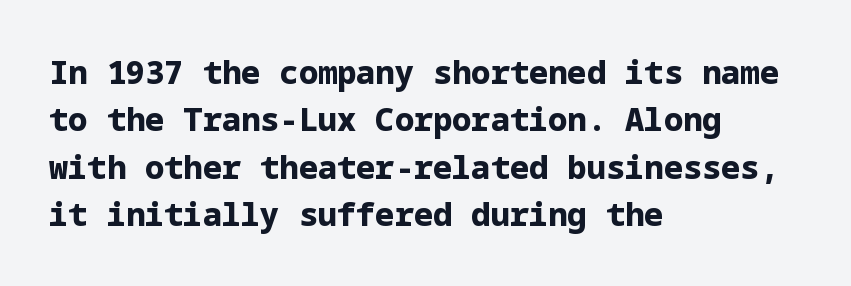
{"serif": "no", "italic": "no", "bold": "yes", "weight": "bold", "width": "normal", "stroke_contrast": "low", "x_height": "medium", "underline": "no", "align": "left", "line_spacing": "normal", "line_spacing_ratio": 1.48, "letter_spacing": "normal", "letter_spacing_em": 0.0, "glyph_px": 32}
